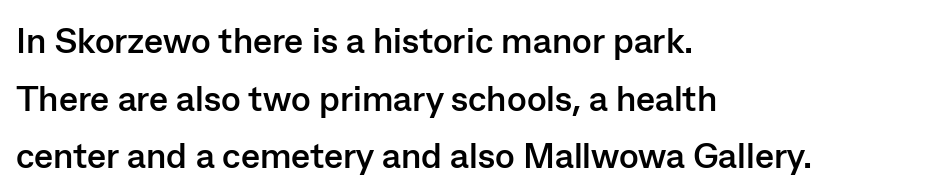
{"serif": "no", "italic": "no", "bold": "yes", "weight": "semibold", "width": "normal", "stroke_contrast": "low", "x_height": "medium", "monospaced": "no", "underline": "no", "align": "left", "line_spacing": "normal", "line_spacing_ratio": 1.6, "letter_spacing": "normal", "letter_spacing_em": 0.0, "glyph_px": 36}
